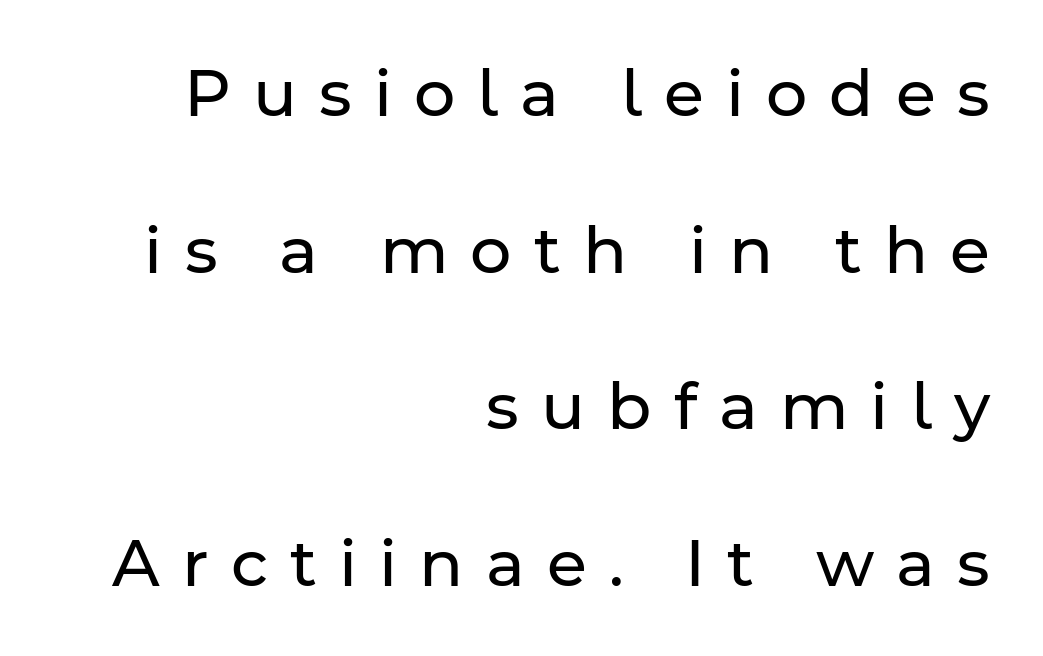
Q: Is the text bold? A: No.
Q: Is the text italic (slanted)? A: No, it is upright.
Q: Is the typeface a serif or a sans-serif typeface? A: Sans-serif.
Q: Is the text underlined? A: No.
Q: How is the paragraph aligned? A: Right-aligned.
Q: Is the spacing between letters normal or unusually wide? A: Unusually wide.
Q: Is the spacing between lines tight, normal or loose? A: Loose.
Q: Width (condensed, normal, or wide)? A: Normal.
Q: Stroke contrast? A: Low.
Q: x-height? A: Medium.
Q: Monospaced? A: No.
